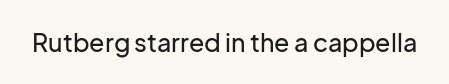
The image shows 25 px text type, upright; set normal letter spacing, not underlined.
